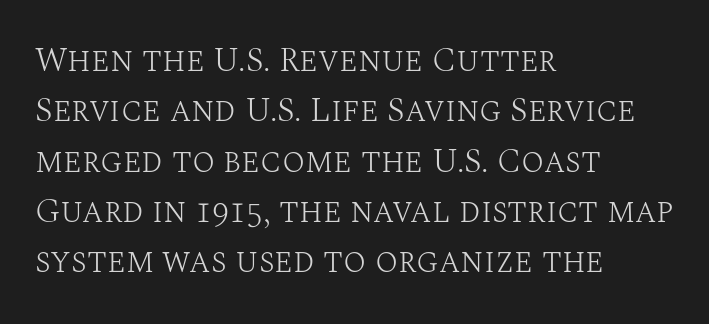
A typesetter would call this proportional, since set widths differ per character. What stands out about the letter spacing? Nothing — it is the standard amount. Is the type heavy? It reads as light-to-regular instead. Layout note: lines flush left.
